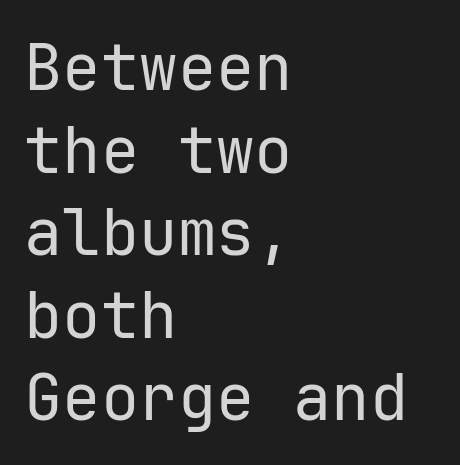
The image shows 64 px regular-weight sans-serif type, upright, monospaced; set left-aligned, normal line spacing (1.29x), normal letter spacing, not underlined; low stroke contrast and a medium x-height.
